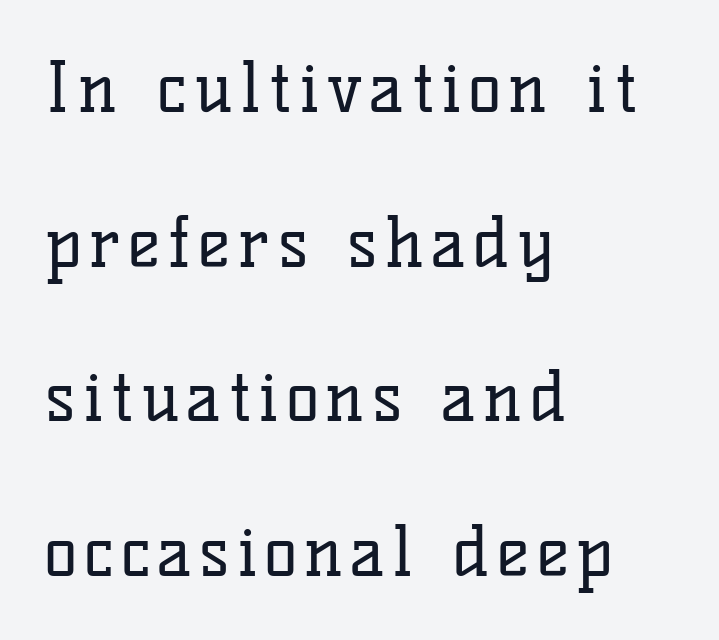
Bold? No — there's no thickening of the strokes. Varying glyph widths throughout — classic text-font behaviour. The vertical gap from one line to the next is large. Little horizontal feet cap the strokes, marking this as serif type. Line starts are locked; line ends wander.
